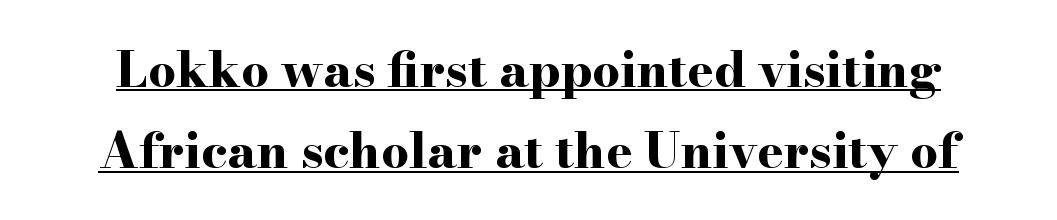
{"serif": "yes", "italic": "no", "bold": "yes", "weight": "bold", "width": "wide", "stroke_contrast": "high", "x_height": "small", "monospaced": "no", "underline": "yes", "line_spacing": "normal", "line_spacing_ratio": 1.66, "letter_spacing": "normal", "letter_spacing_em": 0.0, "glyph_px": 49}
